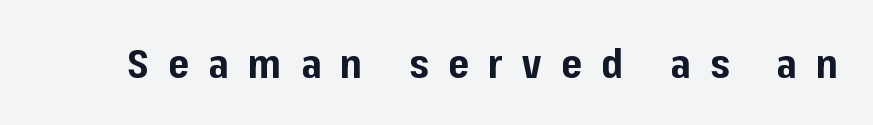
Q: Is the text bold? A: Yes.
Q: Is the text italic (slanted)? A: No, it is upright.
Q: Is the typeface a serif or a sans-serif typeface? A: Sans-serif.
Q: Is the text underlined? A: No.
Q: Is the spacing between letters normal or unusually wide? A: Unusually wide.
Q: Width (condensed, normal, or wide)? A: Normal.
Q: Stroke contrast? A: Low.
Q: x-height? A: Medium.
Q: Monospaced? A: No.
